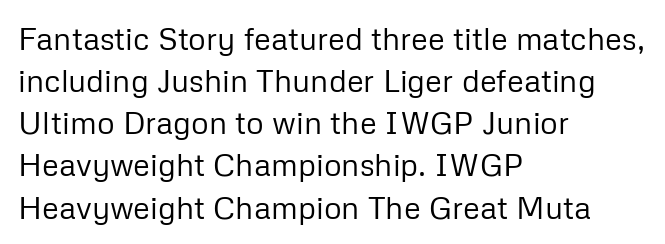
Q: Is the text bold? A: No.
Q: Is the text italic (slanted)? A: No, it is upright.
Q: Is the typeface a serif or a sans-serif typeface? A: Sans-serif.
Q: Is the text underlined? A: No.
Q: How is the paragraph aligned? A: Left-aligned.
Q: Is the spacing between letters normal or unusually wide? A: Normal.
Q: Is the spacing between lines tight, normal or loose? A: Normal.
Q: Width (condensed, normal, or wide)? A: Normal.
Q: Stroke contrast? A: Low.
Q: x-height? A: Medium.
Q: Monospaced? A: No.
